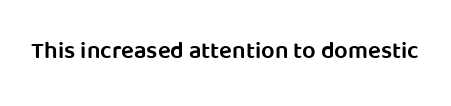
{"italic": "no", "bold": "semi", "underline": "no", "letter_spacing": "normal", "letter_spacing_em": 0.0, "glyph_px": 24}
